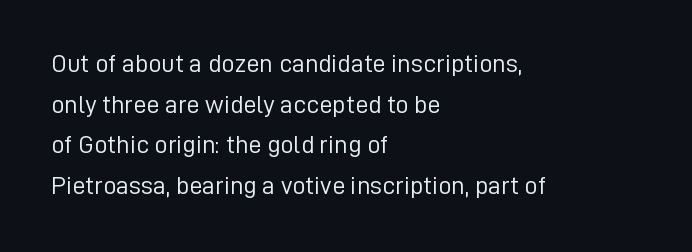
{"italic": "no", "bold": "no", "underline": "no", "align": "left", "line_spacing": "normal", "line_spacing_ratio": 1.56, "letter_spacing": "normal", "letter_spacing_em": 0.0, "glyph_px": 26}
